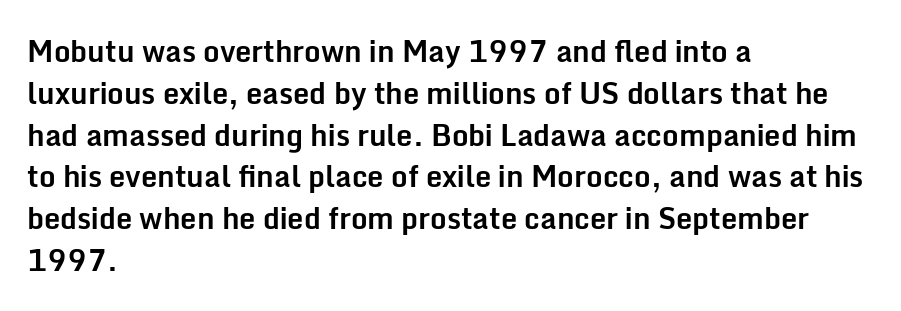
How would I describe the line gaps? Plain and ordinary. These lines are set flush left with a ragged right edge. A clean baseline with only descenders dipping below it. Every letter is thick-stroked: bold, no question.
